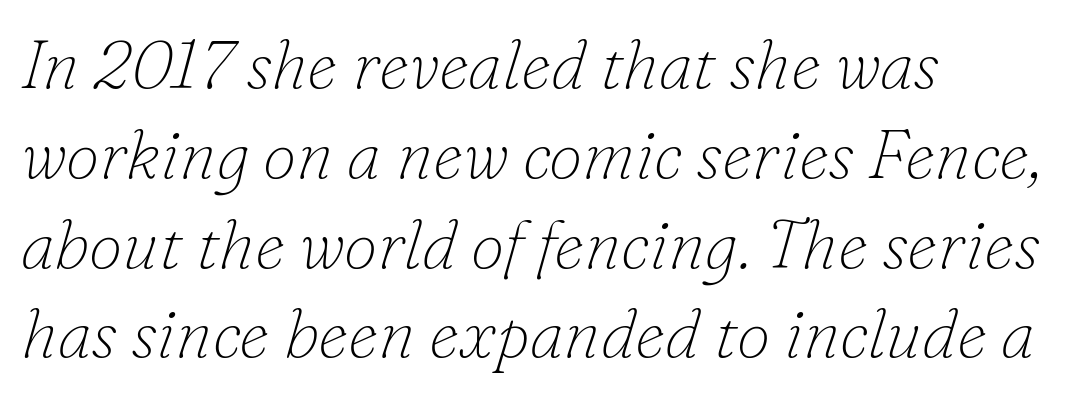
Q: Is the text bold? A: No.
Q: Is the text italic (slanted)? A: Yes, it leans right by about 16 degrees.
Q: Is the typeface a serif or a sans-serif typeface? A: Serif.
Q: Is the text underlined? A: No.
Q: How is the paragraph aligned? A: Left-aligned.
Q: Is the spacing between letters normal or unusually wide? A: Normal.
Q: Is the spacing between lines tight, normal or loose? A: Normal.
Q: Width (condensed, normal, or wide)? A: Normal.
Q: Stroke contrast? A: Low.
Q: x-height? A: Small.
Q: Monospaced? A: No.
